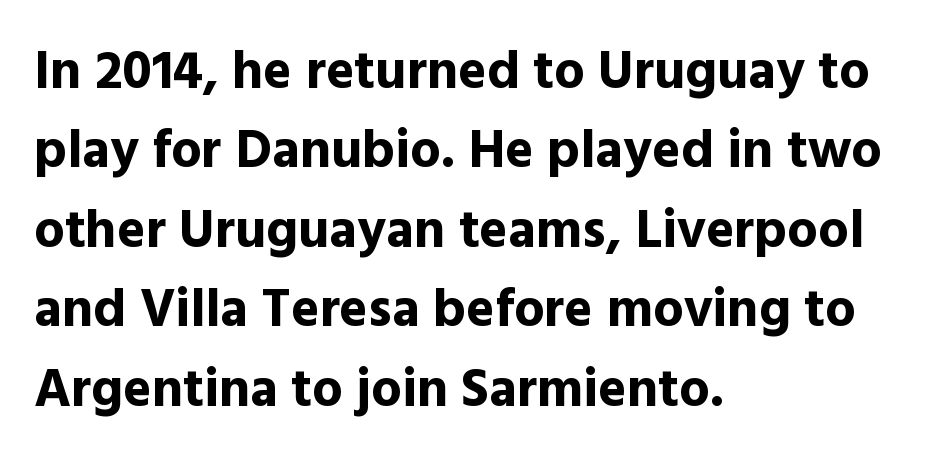
{"serif": "no", "italic": "no", "bold": "yes", "weight": "bold", "width": "normal", "x_height": "medium", "monospaced": "no", "underline": "no", "align": "left", "line_spacing": "normal", "line_spacing_ratio": 1.47, "letter_spacing": "normal", "letter_spacing_em": 0.0, "glyph_px": 54}
